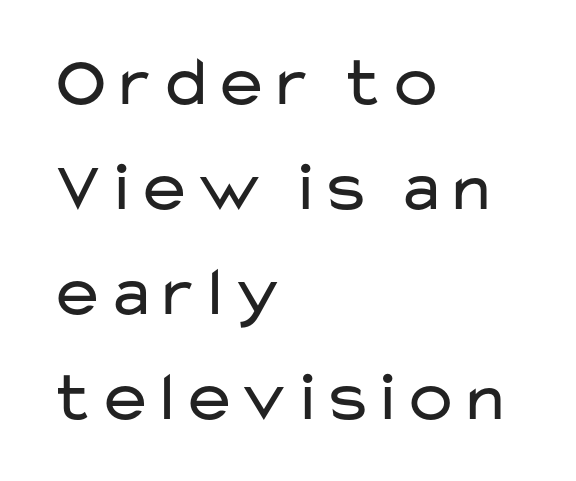
{"serif": "no", "italic": "no", "bold": "no", "weight": "regular", "width": "wide", "stroke_contrast": "low", "x_height": "medium", "monospaced": "no", "underline": "no", "align": "left", "line_spacing": "normal", "line_spacing_ratio": 1.5, "letter_spacing": "normal", "letter_spacing_em": 0.0, "glyph_px": 70}
